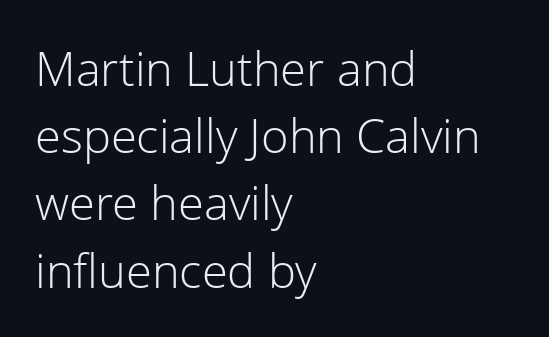
The image shows 47 px light sans-serif type, upright; set left-aligned, normal line spacing (1.43x), normal letter spacing, not underlined; low stroke contrast and a medium x-height.
